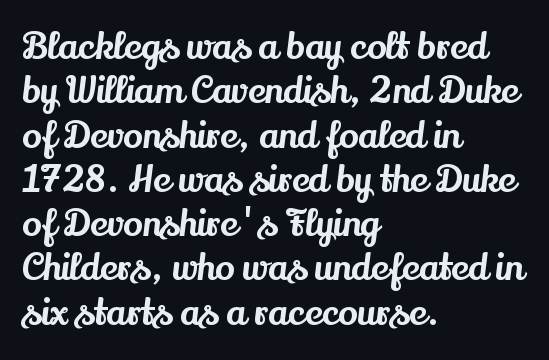
{"serif": "yes", "width": "normal", "stroke_contrast": "medium", "x_height": "small", "monospaced": "no", "underline": "no", "align": "left", "line_spacing_ratio": 1.23, "letter_spacing": "normal", "letter_spacing_em": 0.0, "glyph_px": 36}
